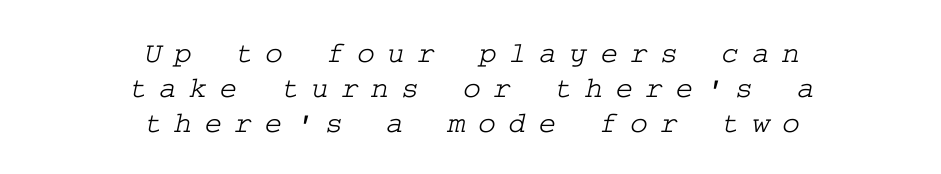
{"serif": "yes", "width": "wide", "stroke_contrast": "low", "x_height": "medium", "underline": "no", "align": "center", "line_spacing_ratio": 1.17, "letter_spacing": "wide", "letter_spacing_em": 0.42, "glyph_px": 30}
